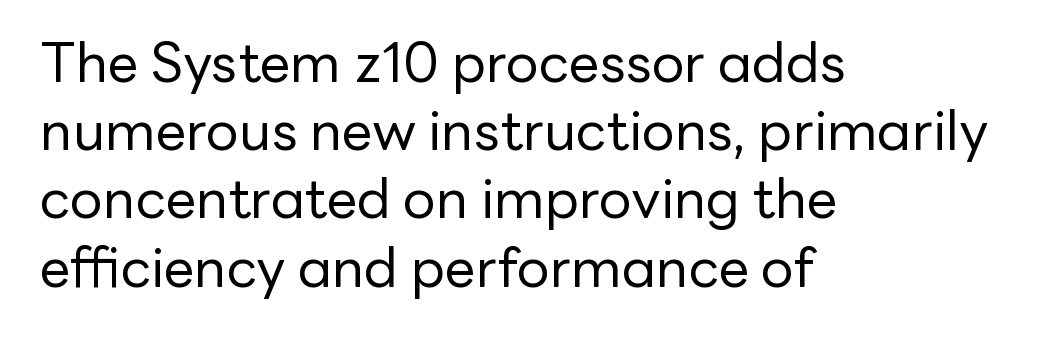
Character widths vary here, with narrow letters taking less room than wide ones. Stroke terminals: plain, sans-serif. Do the letters lean? They stand straight. Line starts are locked; line ends wander.
